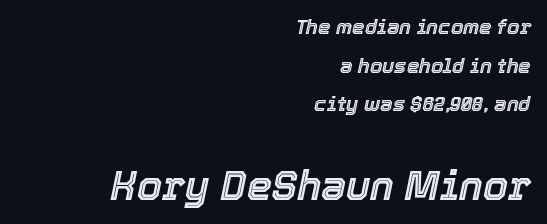
Horizontal bands of white between lines are thick stripes. Size contrast runs from small at the top to large at the bottom. The zone under the glyphs is completely vacant. Character widths vary here, with narrow letters taking less room than wide ones.
